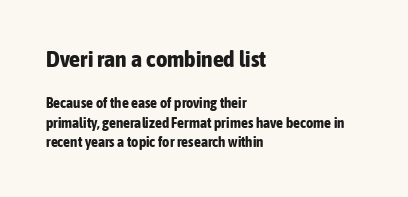
Q: Is the text bold? A: Yes.
Q: Is the text italic (slanted)? A: No, it is upright.
Q: Is the text underlined? A: No.
Q: How is the paragraph aligned? A: Left-aligned.
Q: Is the spacing between letters normal or unusually wide? A: Normal.
Q: Is the spacing between lines tight, normal or loose? A: Normal.
Q: Which block of text is set in a larger size, the first (top) or the second (bottom)? A: The first (top) one.
